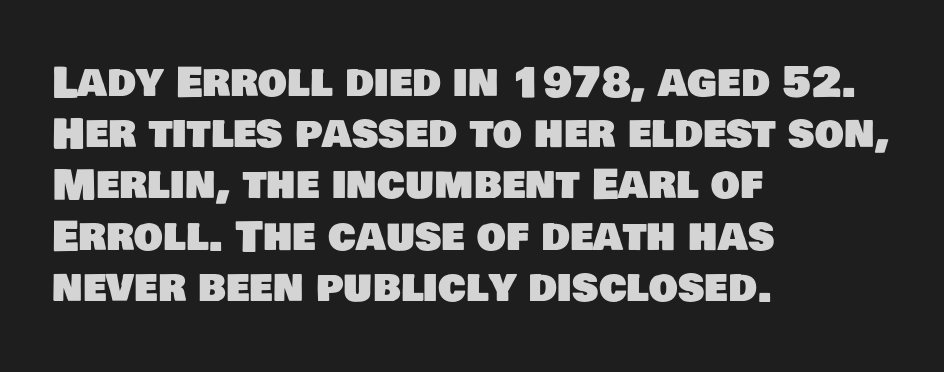
Looks like regular typesetting: each glyph gets only the width it needs. This is sans-serif lettering, the kind often seen on screens and signage. Any mark beneath the type? The region is blank. Is there much room between lines? A standard amount, neither cramped nor airy. No extra tracking has been applied to these lines. Line beginnings align vertically; line endings do not.
